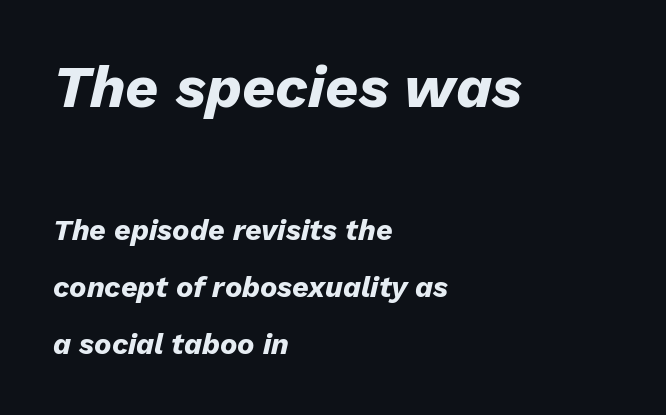
{"italic": "yes", "lean": "right", "slant_degrees": 13, "bold": "yes", "weight": "heavy", "width": "normal", "stroke_contrast": "low", "x_height": "medium", "monospaced": "no", "underline": "no", "align": "left", "line_spacing": "loose", "line_spacing_ratio": 1.96, "letter_spacing": "normal", "letter_spacing_em": 0.0, "larger_block": "first", "size_ratio": 2.0, "glyph_px": 58}
